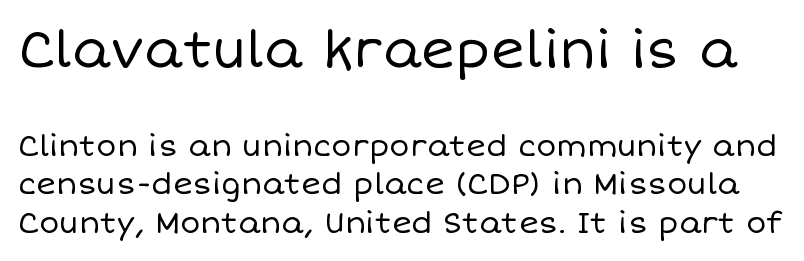
{"italic": "no", "bold": "no", "weight": "regular", "width": "normal", "stroke_contrast": "low", "x_height": "large", "monospaced": "no", "underline": "no", "line_spacing": "normal", "line_spacing_ratio": 1.29, "letter_spacing": "normal", "letter_spacing_em": 0.0, "larger_block": "first", "size_ratio": 1.73, "glyph_px": 52}
